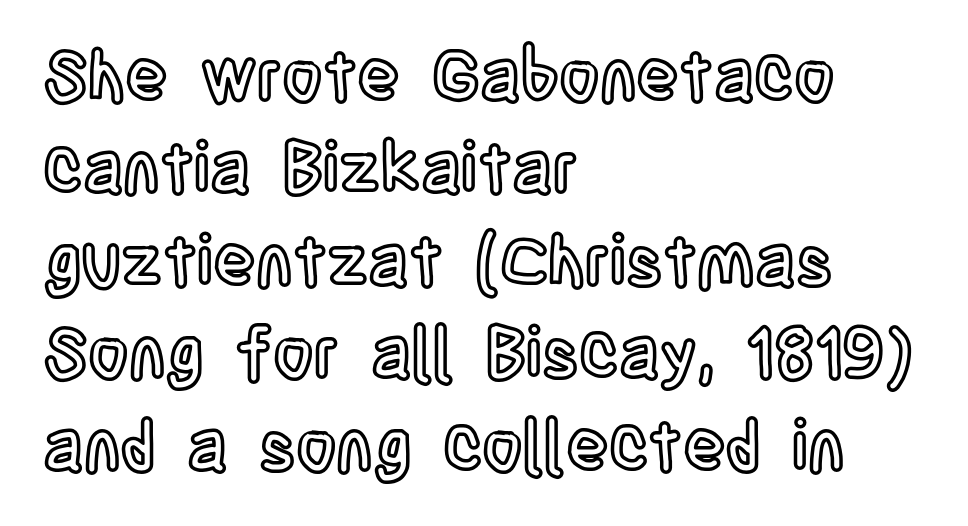
Q: Is the text italic (slanted)? A: No, it is upright.
Q: Is the text underlined? A: No.
Q: How is the paragraph aligned? A: Left-aligned.
Q: Is the spacing between letters normal or unusually wide? A: Normal.
Q: Is the spacing between lines tight, normal or loose? A: Normal.
Q: Width (condensed, normal, or wide)? A: Condensed.
Q: x-height? A: Large.
Q: Monospaced? A: No.
